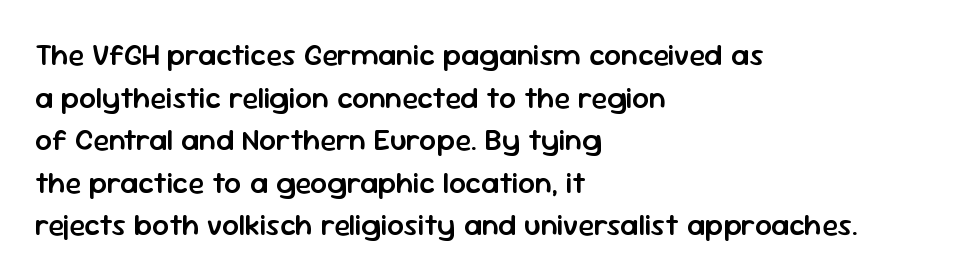
{"serif": "no", "italic": "no", "bold": "semi", "weight": "semibold", "width": "normal", "stroke_contrast": "low", "x_height": "medium", "monospaced": "no", "underline": "no", "align": "left", "line_spacing": "normal", "line_spacing_ratio": 1.42, "letter_spacing": "normal", "letter_spacing_em": 0.0, "glyph_px": 30}
